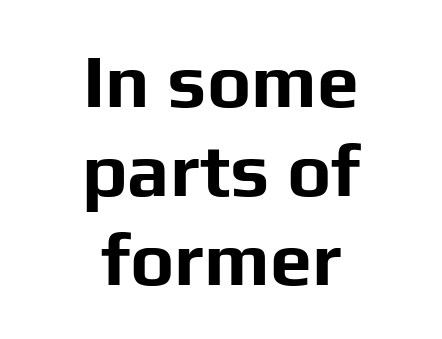
The image shows 75 px bold sans-serif type, upright; set centered, line spacing 1.19x, normal letter spacing, not underlined; low stroke contrast and a medium x-height.
